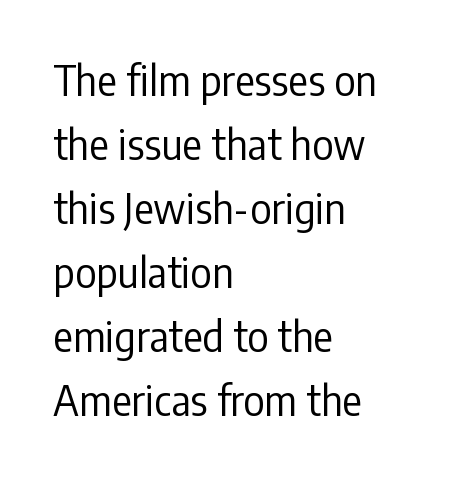
Is the stroke heavy? The answer is a plain regular-or-lighter. The rendering uses natural spacing where letterforms have individual widths. This sample keeps an unexceptional amount of space between lines. Letter spacing: default. Posture: straight, roman, zero tilt. The words here are not underlined.
